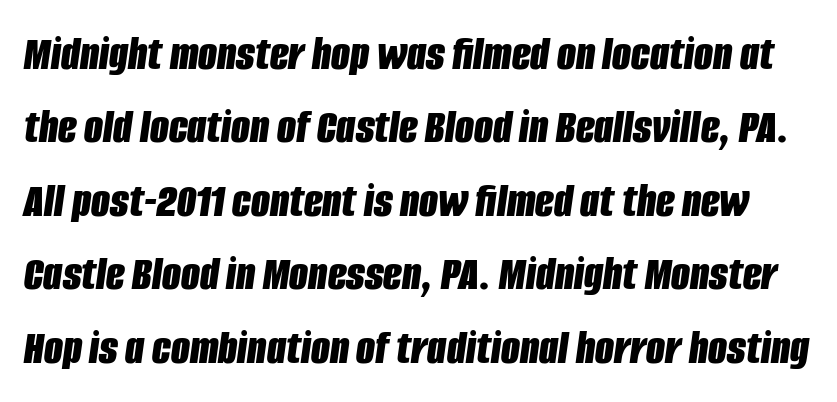
The image shows 49 px bold, condensed type, italic (leaning right); set normal line spacing (1.5x), normal letter spacing, not underlined; low stroke contrast and a large x-height.
